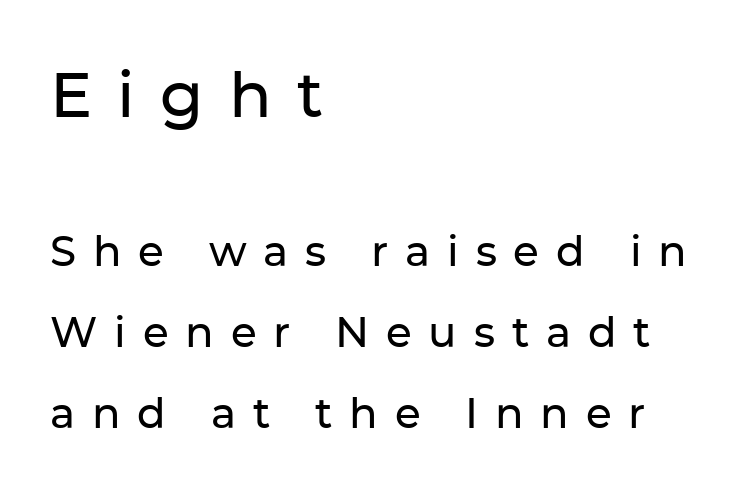
The image shows 63 px sans-serif type, upright; set left-aligned, loose line spacing (1.92x), unusually wide letter spacing (+0.4 em), not underlined; the first (top) block is 1.5x larger; low stroke contrast and a medium x-height.
